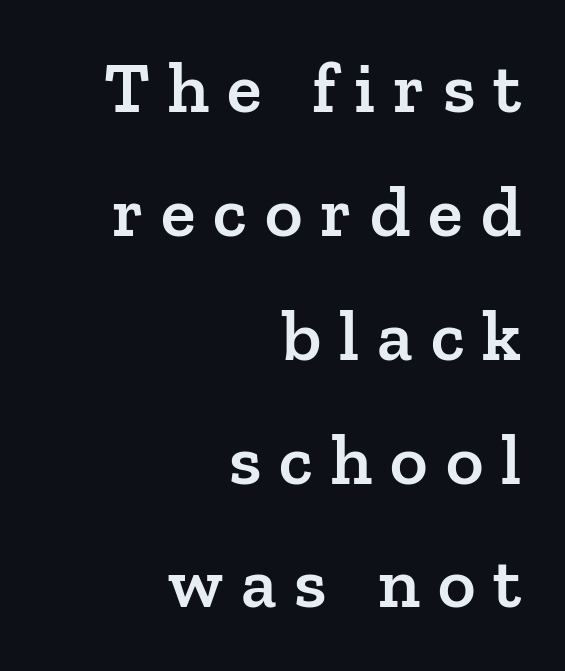
{"serif": "yes", "italic": "no", "bold": "semi", "weight": "semibold", "width": "normal", "stroke_contrast": "low", "x_height": "medium", "monospaced": "no", "underline": "no", "align": "right", "line_spacing_ratio": 1.72, "letter_spacing": "wide", "letter_spacing_em": 0.25, "glyph_px": 72}
